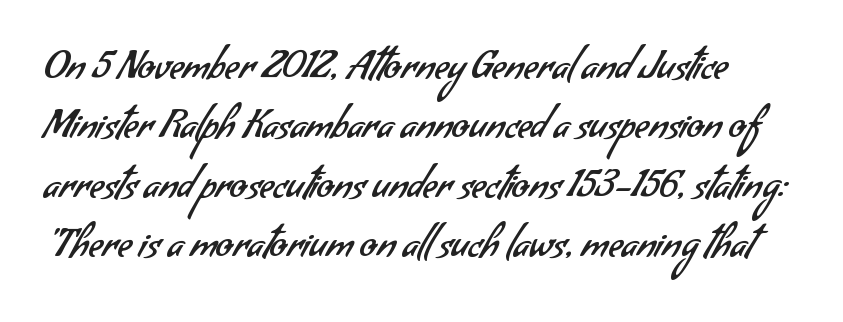
Q: Is the text bold? A: No.
Q: Is the typeface a serif or a sans-serif typeface? A: Sans-serif.
Q: Is the text underlined? A: No.
Q: Is the spacing between letters normal or unusually wide? A: Normal.
Q: Is the spacing between lines tight, normal or loose? A: Normal.
Q: Width (condensed, normal, or wide)? A: Normal.
Q: Stroke contrast? A: Low.
Q: x-height? A: Small.
Q: Monospaced? A: No.
